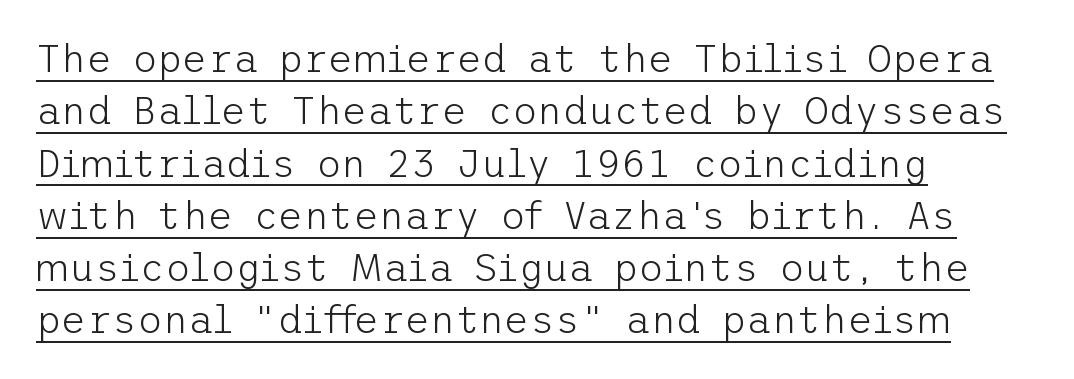
{"serif": "no", "italic": "no", "bold": "no", "weight": "light", "width": "normal", "stroke_contrast": "low", "x_height": "medium", "underline": "yes", "align": "left", "line_spacing": "normal", "line_spacing_ratio": 1.34, "letter_spacing": "normal", "letter_spacing_em": 0.0, "glyph_px": 39}
